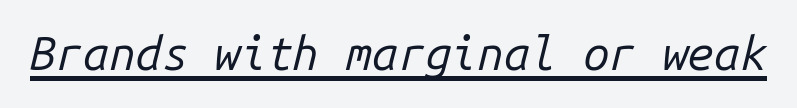
Q: Is the text bold? A: No.
Q: Is the text italic (slanted)? A: Yes, it leans right by about 14 degrees.
Q: Is the text underlined? A: Yes.
Q: Is the spacing between letters normal or unusually wide? A: Normal.
Q: Width (condensed, normal, or wide)? A: Normal.
Q: Stroke contrast? A: Low.
Q: x-height? A: Medium.
Q: Monospaced? A: Yes.
